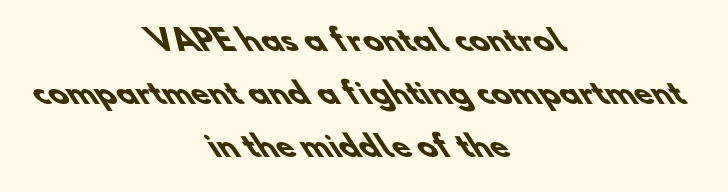
The image shows 29 px heavy sans-serif type; set centered, line spacing 1.82x, normal letter spacing, not underlined; low stroke contrast and a small x-height.
